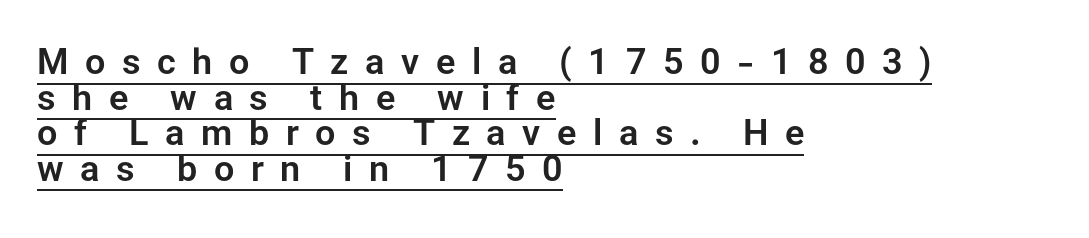
Q: Is the text italic (slanted)? A: No, it is upright.
Q: Is the typeface a serif or a sans-serif typeface? A: Sans-serif.
Q: Is the text underlined? A: Yes.
Q: How is the paragraph aligned? A: Left-aligned.
Q: Is the spacing between letters normal or unusually wide? A: Unusually wide.
Q: Is the spacing between lines tight, normal or loose? A: Tight.
Q: Width (condensed, normal, or wide)? A: Normal.
Q: Stroke contrast? A: Low.
Q: x-height? A: Medium.
Q: Monospaced? A: No.
